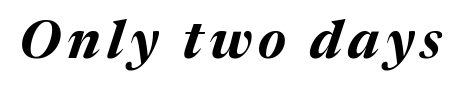
Descender tails drop into unmarked territory. A typesetter would call this proportional, since set widths differ per character. Characters are canted at an angle relative to the baseline's perpendicular. Typesetter's note: full bold, strokes at maximum text heaviness.
